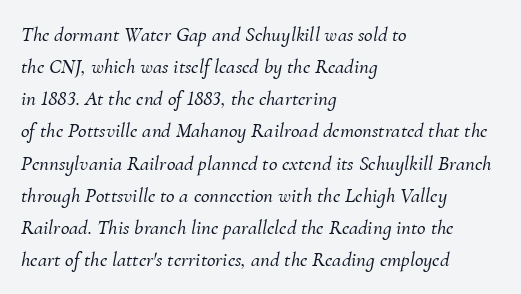
The image shows 21 px text type, italic (leaning right); set left-aligned, normal line spacing (1.53x), normal letter spacing, not underlined.
